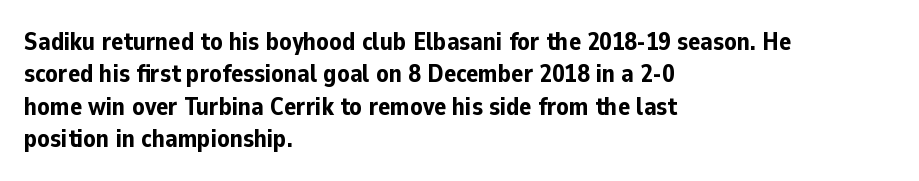
Q: Is the text bold? A: Yes.
Q: Is the text italic (slanted)? A: No, it is upright.
Q: Is the text underlined? A: No.
Q: How is the paragraph aligned? A: Left-aligned.
Q: Is the spacing between letters normal or unusually wide? A: Normal.
Q: Is the spacing between lines tight, normal or loose? A: Normal.
